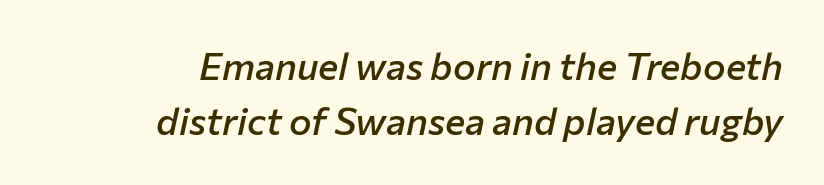
If you measured baseline to baseline, you'd find a middling distance. Does the weight exceed regular? Yes, but only to semibold. The line texture is even and compact thanks to regular tracking. The passage shown is typed in a proportional face where columns would drift. This rendering uses right alignment, leaving the left contour irregular.
